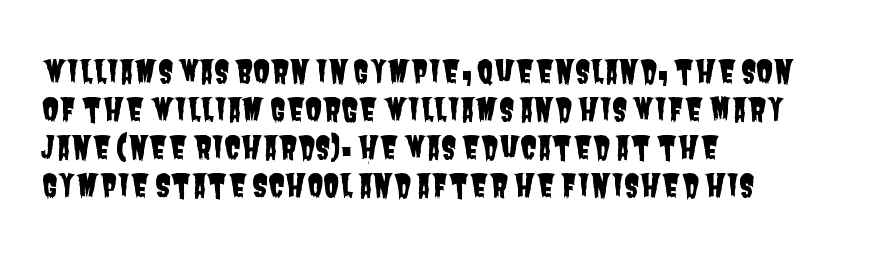
The face used here is a sans, in the tradition of grotesques and geometrics. These lines are rendered in a variable-pitch font. Horizontally, the lines are justified to the leading edge only. Underlining? Definitely not there. The passage shown has conventional tracking throughout.
